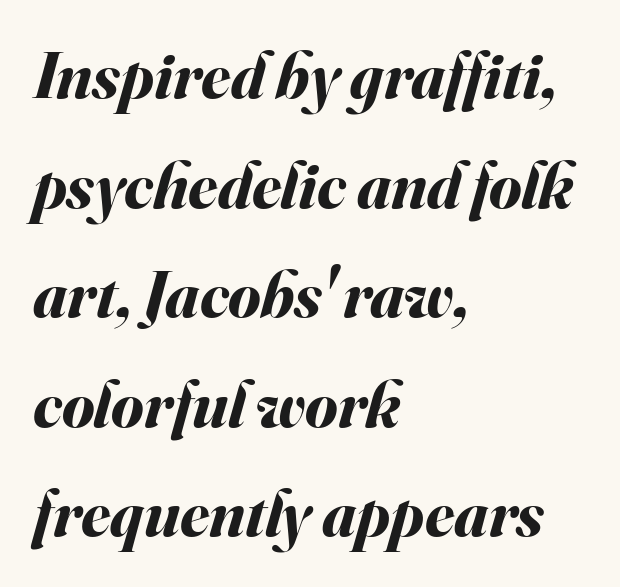
The image shows 66 px bold type, italic (leaning right); set left-aligned, normal line spacing (1.66x), normal letter spacing, not underlined; medium stroke contrast and a small x-height.
